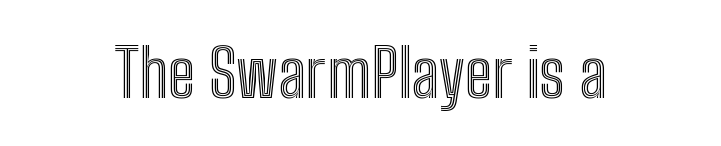
Q: Is the text italic (slanted)? A: No, it is upright.
Q: Is the text underlined? A: No.
Q: Is the spacing between letters normal or unusually wide? A: Normal.
Q: Width (condensed, normal, or wide)? A: Condensed.
Q: x-height? A: Medium.
Q: Monospaced? A: No.
